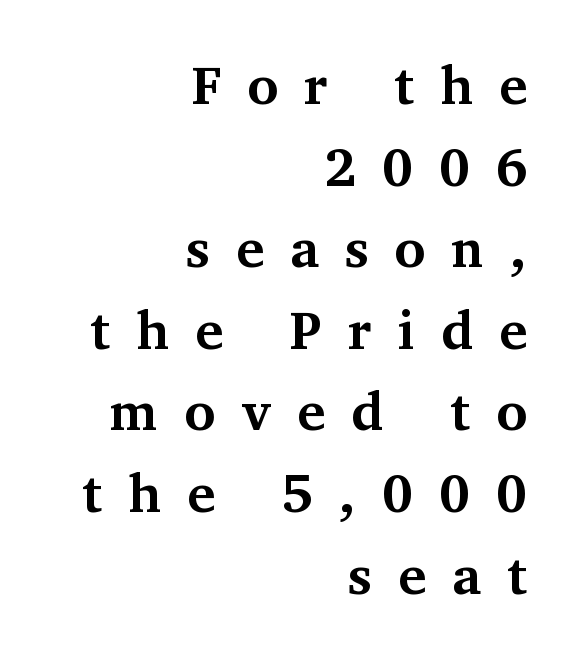
Q: Is the text bold? A: Yes.
Q: Is the text italic (slanted)? A: No, it is upright.
Q: Is the typeface a serif or a sans-serif typeface? A: Serif.
Q: Is the text underlined? A: No.
Q: How is the paragraph aligned? A: Right-aligned.
Q: Is the spacing between letters normal or unusually wide? A: Unusually wide.
Q: Is the spacing between lines tight, normal or loose? A: Normal.
Q: Width (condensed, normal, or wide)? A: Normal.
Q: Stroke contrast? A: Medium.
Q: x-height? A: Medium.
Q: Monospaced? A: No.
